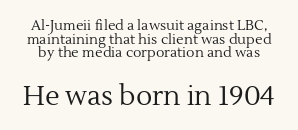
{"italic": "no", "bold": "no", "underline": "no", "line_spacing": "tight", "line_spacing_ratio": 0.98, "letter_spacing": "normal", "letter_spacing_em": 0.0, "larger_block": "second", "size_ratio": 1.93, "glyph_px": 27}
